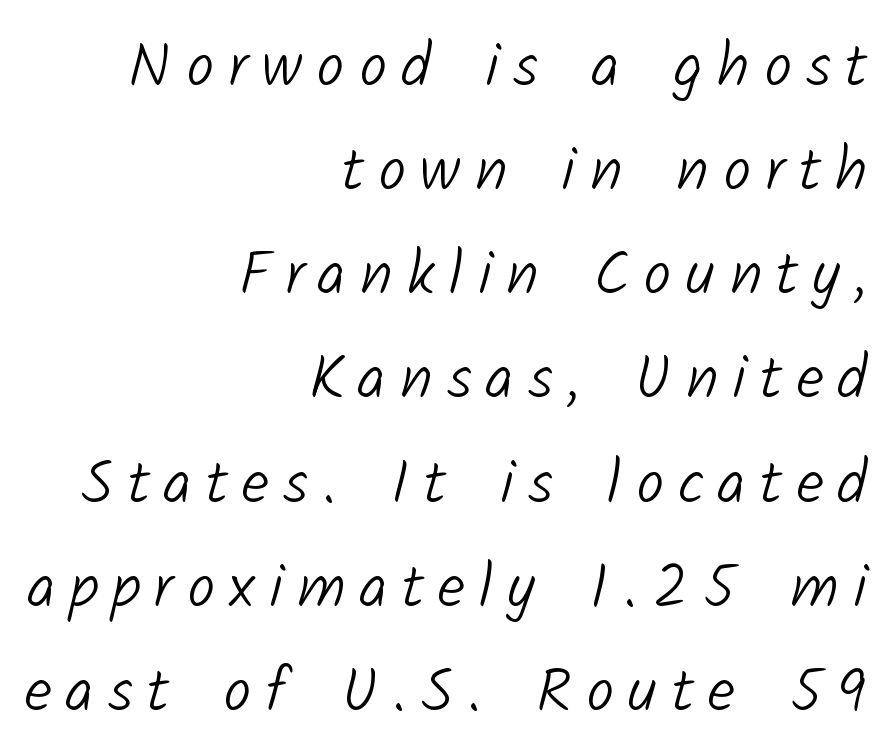
{"serif": "no", "bold": "no", "weight": "light", "width": "normal", "stroke_contrast": "low", "x_height": "medium", "monospaced": "no", "underline": "no", "align": "right", "line_spacing": "normal", "line_spacing_ratio": 1.68, "letter_spacing": "wide", "letter_spacing_em": 0.23, "glyph_px": 62}
